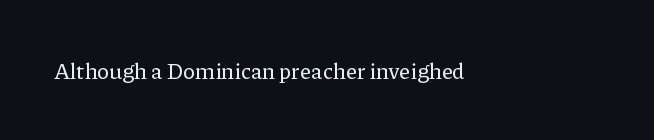
{"italic": "no", "underline": "no", "letter_spacing": "normal", "letter_spacing_em": 0.0, "glyph_px": 22}
